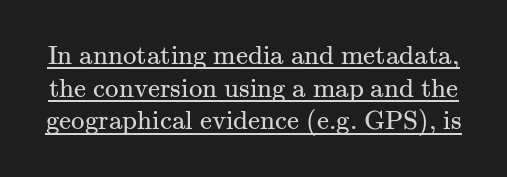
Q: Is the text bold? A: No.
Q: Is the text italic (slanted)? A: No, it is upright.
Q: Is the text underlined? A: Yes.
Q: Is the spacing between letters normal or unusually wide? A: Normal.
